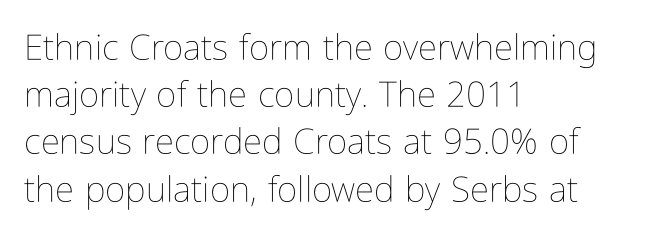
Is there any slant? The stems are plumb. The rendering keeps characters at their native spacing. No word sits above an underline. The lines sit at an ordinary, default distance from one another. Character widths vary here, with narrow letters taking less room than wide ones. Is this a heavy cut? Hardly; it is regular or lighter.
